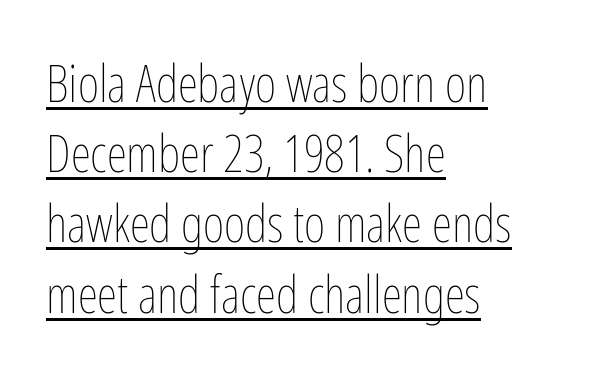
{"italic": "no", "bold": "no", "weight": "thin", "width": "condensed", "stroke_contrast": "low", "x_height": "medium", "monospaced": "no", "underline": "yes", "align": "left", "line_spacing": "normal", "line_spacing_ratio": 1.35, "letter_spacing": "normal", "letter_spacing_em": 0.0, "glyph_px": 52}
